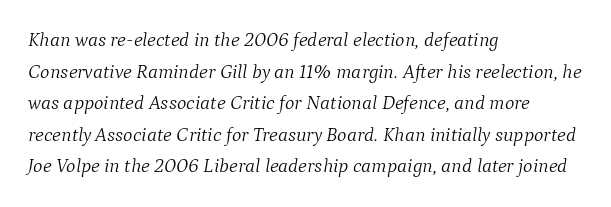
{"italic": "yes", "lean": "right", "slant_degrees": 9, "bold": "no", "underline": "no", "align": "left", "line_spacing": "normal", "line_spacing_ratio": 1.58, "letter_spacing": "normal", "letter_spacing_em": 0.0, "glyph_px": 20}
